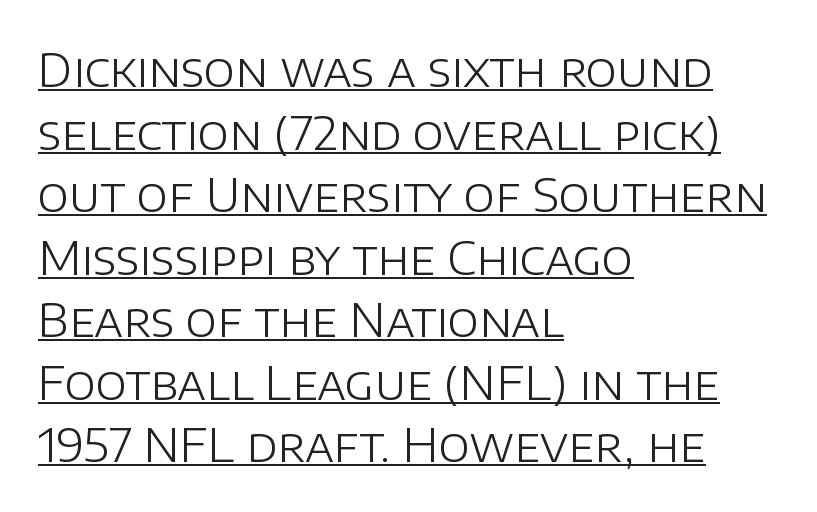
Q: Is the text bold? A: No.
Q: Is the text italic (slanted)? A: No, it is upright.
Q: Is the typeface a serif or a sans-serif typeface? A: Sans-serif.
Q: Is the text underlined? A: Yes.
Q: How is the paragraph aligned? A: Left-aligned.
Q: Is the spacing between letters normal or unusually wide? A: Normal.
Q: Is the spacing between lines tight, normal or loose? A: Normal.
Q: Width (condensed, normal, or wide)? A: Normal.
Q: Stroke contrast? A: Low.
Q: x-height? A: Large.
Q: Monospaced? A: No.
